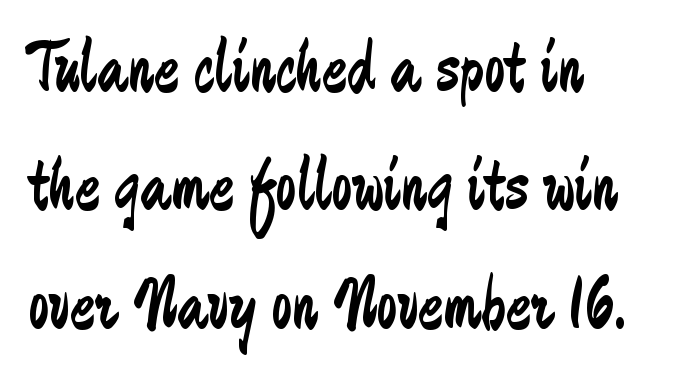
Q: Is the text bold? A: No.
Q: Is the text italic (slanted)? A: Yes.
Q: Is the typeface a serif or a sans-serif typeface? A: Sans-serif.
Q: Is the text underlined? A: No.
Q: How is the paragraph aligned? A: Left-aligned.
Q: Is the spacing between letters normal or unusually wide? A: Normal.
Q: Is the spacing between lines tight, normal or loose? A: Normal.
Q: Width (condensed, normal, or wide)? A: Condensed.
Q: Stroke contrast? A: Low.
Q: x-height? A: Medium.
Q: Monospaced? A: No.
